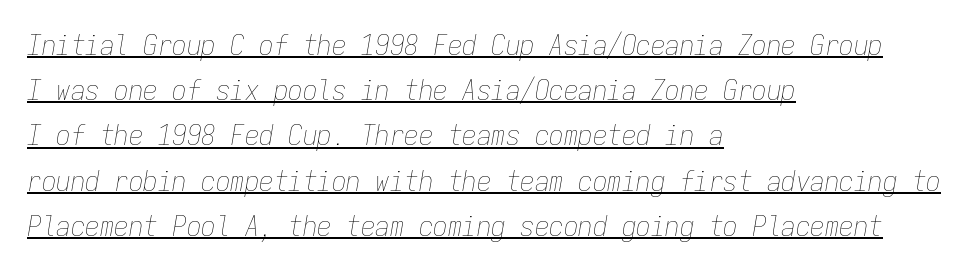
The image shows 29 px thin, condensed type, italic (leaning right), monospaced; set left-aligned, normal line spacing (1.56x), normal letter spacing, underlined; low stroke contrast and a medium x-height.
